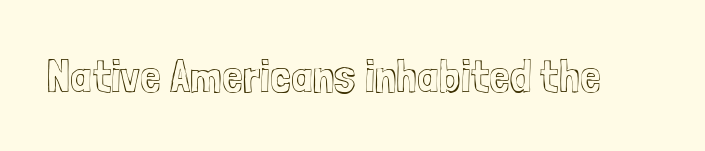
{"italic": "no", "width": "condensed", "x_height": "medium", "monospaced": "no", "underline": "no", "letter_spacing": "normal", "letter_spacing_em": 0.0, "glyph_px": 47}
